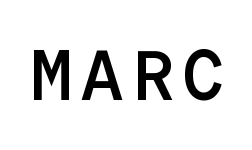
{"serif": "no", "italic": "no", "bold": "semi", "weight": "semibold", "width": "normal", "stroke_contrast": "low", "x_height": "medium", "monospaced": "yes", "underline": "no", "glyph_px": 70}
